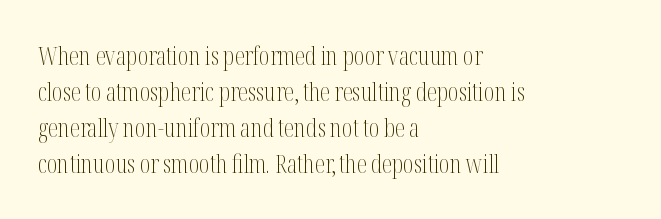
The image shows 25 px text type, upright; set left-aligned, normal line spacing (1.44x), normal letter spacing, not underlined.
